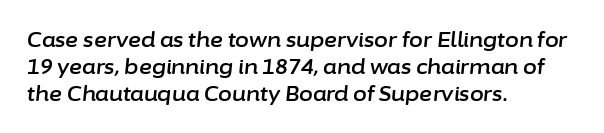
Q: Is the text italic (slanted)? A: Yes, it leans right by about 6 degrees.
Q: Is the text underlined? A: No.
Q: How is the paragraph aligned? A: Left-aligned.
Q: Is the spacing between letters normal or unusually wide? A: Normal.
Q: Is the spacing between lines tight, normal or loose? A: Normal.
